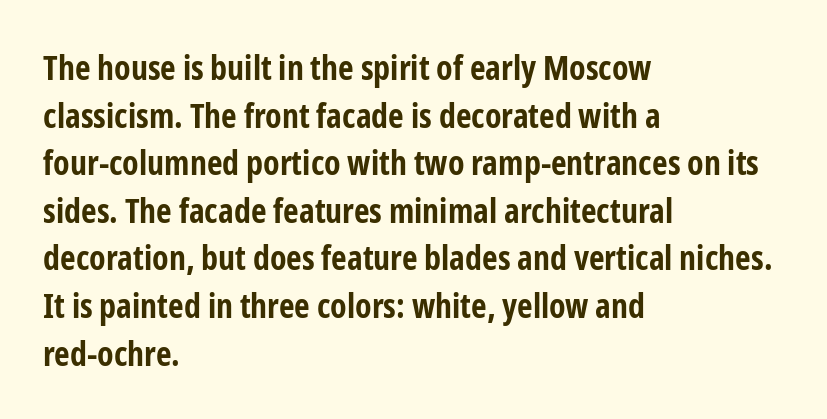
The image shows 34 px bold, condensed sans-serif type, upright; set left-aligned, normal line spacing (1.4x), normal letter spacing, not underlined; low stroke contrast and a medium x-height.
